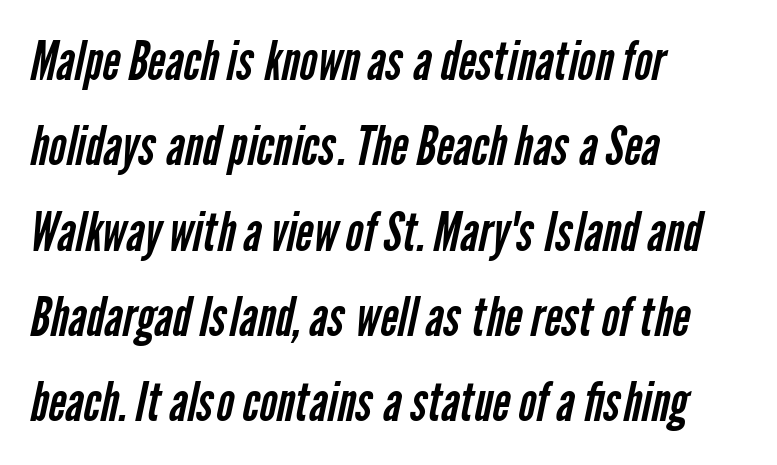
Q: Is the text bold? A: No.
Q: Is the typeface a serif or a sans-serif typeface? A: Sans-serif.
Q: Is the text underlined? A: No.
Q: How is the paragraph aligned? A: Left-aligned.
Q: Is the spacing between letters normal or unusually wide? A: Normal.
Q: Is the spacing between lines tight, normal or loose? A: Normal.
Q: Width (condensed, normal, or wide)? A: Condensed.
Q: Stroke contrast? A: Low.
Q: x-height? A: Medium.
Q: Monospaced? A: No.
